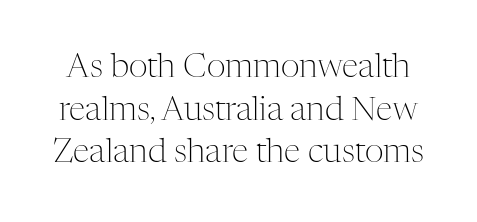
Compared with a typical body face, this is equally light or lighter still. Unlike a clean sans, this face finishes its strokes with serifs. Note the varied advance widths — an 'i' is clearly narrower than an 'm'. Baseline-to-baseline distance is the conventional proportion of letter height.
